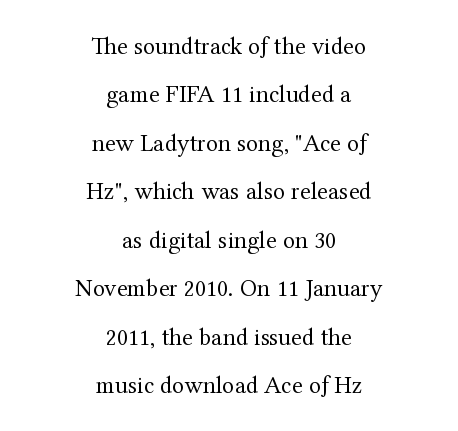
Q: Is the text bold? A: No.
Q: Is the text italic (slanted)? A: No, it is upright.
Q: Is the text underlined? A: No.
Q: How is the paragraph aligned? A: Centered.
Q: Is the spacing between letters normal or unusually wide? A: Normal.
Q: Is the spacing between lines tight, normal or loose? A: Loose.
